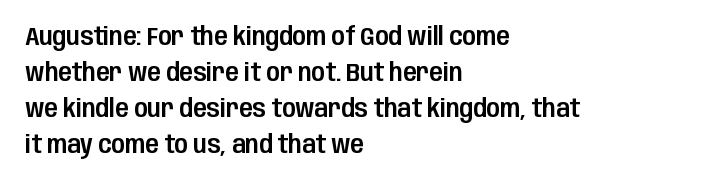
Q: Is the text italic (slanted)? A: No, it is upright.
Q: Is the text underlined? A: No.
Q: How is the paragraph aligned? A: Left-aligned.
Q: Is the spacing between letters normal or unusually wide? A: Normal.
Q: Is the spacing between lines tight, normal or loose? A: Normal.
